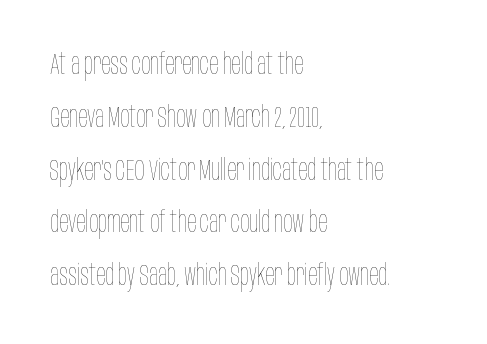
Every stem runs plumb, perpendicular to the baseline. A typesetter would call this proportional, since set widths differ per character. Glance below the letters and you will spot only blank space. Visually the block forms a straight wall on the left and a jagged coastline on the right.
